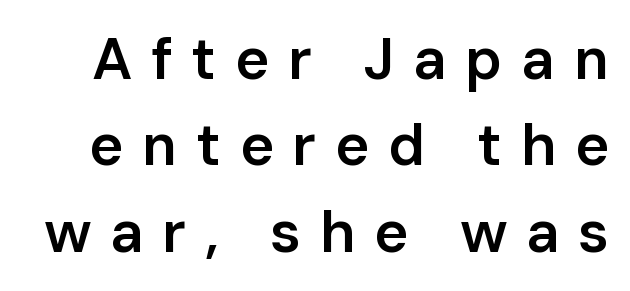
{"serif": "no", "italic": "no", "bold": "semi", "weight": "semibold", "width": "normal", "stroke_contrast": "low", "x_height": "medium", "monospaced": "no", "underline": "no", "line_spacing": "normal", "line_spacing_ratio": 1.49, "letter_spacing": "wide", "letter_spacing_em": 0.32, "glyph_px": 58}
